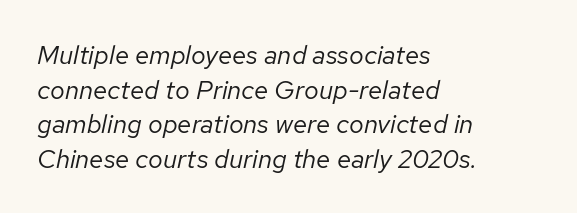
Q: Is the text bold? A: No.
Q: Is the text italic (slanted)? A: Yes, it leans right by about 12 degrees.
Q: Is the text underlined? A: No.
Q: How is the paragraph aligned? A: Left-aligned.
Q: Is the spacing between letters normal or unusually wide? A: Normal.
Q: Is the spacing between lines tight, normal or loose? A: Normal.
